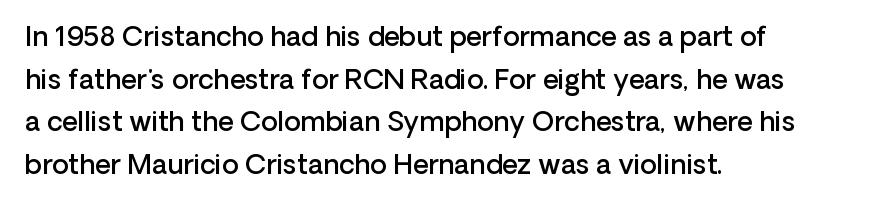
The image shows 27 px text type, upright; set left-aligned, normal line spacing (1.58x), normal letter spacing, not underlined.
